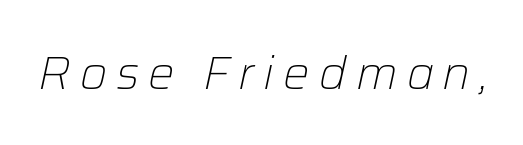
Q: Is the text bold? A: No.
Q: Is the text italic (slanted)? A: Yes, it leans right by about 12 degrees.
Q: Is the text underlined? A: No.
Q: Width (condensed, normal, or wide)? A: Normal.
Q: Stroke contrast? A: Low.
Q: x-height? A: Medium.
Q: Monospaced? A: No.
